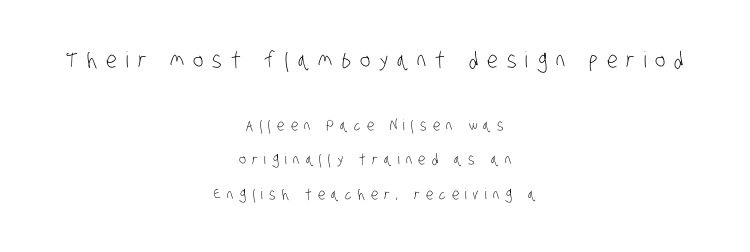
Q: Is the text bold? A: No.
Q: Is the text underlined? A: No.
Q: How is the paragraph aligned? A: Centered.
Q: Is the spacing between letters normal or unusually wide? A: Unusually wide.
Q: Is the spacing between lines tight, normal or loose? A: Loose.
Q: Which block of text is set in a larger size, the first (top) or the second (bottom)? A: The first (top) one.
